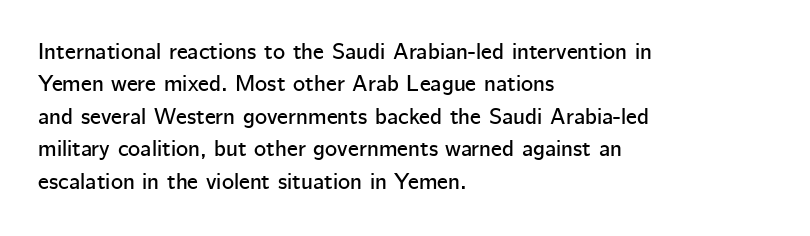
Rule under the text: the space is simply empty. Glyph-to-glyph distance matches everyday printed text. This block has exactly the height ordinary leading produces. Every character sits straight up, as roman type does. Teacher's note: observe the even left margin — that is flush-left alignment.
